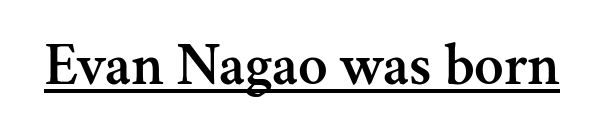
Q: Is the text italic (slanted)? A: No, it is upright.
Q: Is the typeface a serif or a sans-serif typeface? A: Serif.
Q: Is the text underlined? A: Yes.
Q: Is the spacing between letters normal or unusually wide? A: Normal.
Q: Width (condensed, normal, or wide)? A: Normal.
Q: Stroke contrast? A: Medium.
Q: x-height? A: Small.
Q: Monospaced? A: No.
